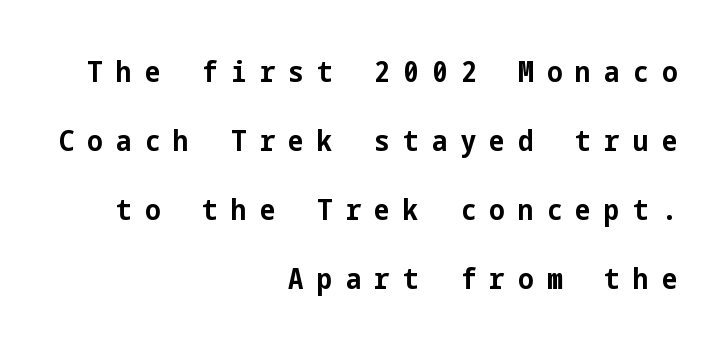
The image shows 29 px bold, condensed sans-serif type, upright; set right-aligned, loose line spacing (2.38x), unusually wide letter spacing (+0.46 em), not underlined; low stroke contrast and a medium x-height.
